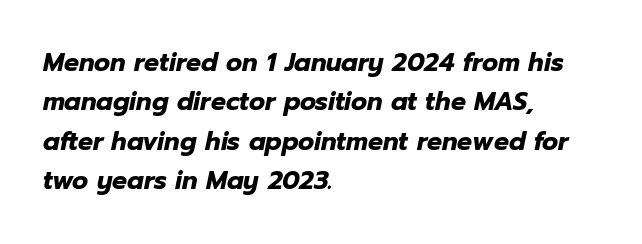
In terms of leading, this rendering sits right in the middle. Only glyphs here, with clear space below each row. Each word holds together tightly as a unit, with standard inter-letter gaps. The ragged edge is on the right, which tells us the setting is flush left.
